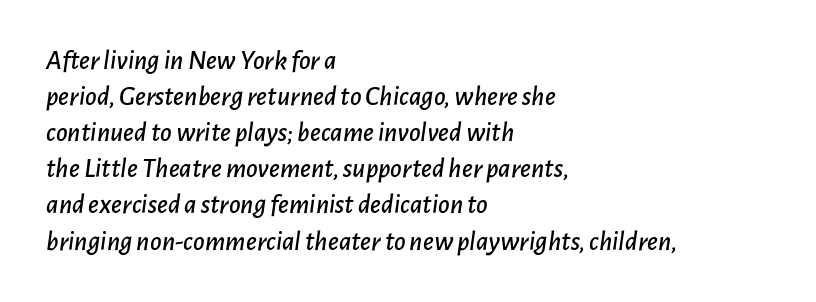
Varying glyph widths throughout — classic text-font behaviour. Has an underline been added? It has not. Does extra space separate the letters? No, they use regular spacing. Short and long lines alike share a common starting point at left.
